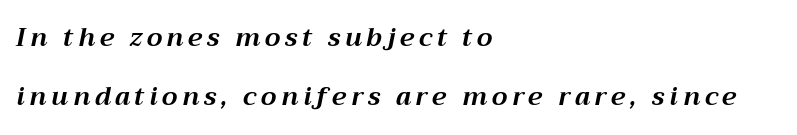
Q: Is the text bold? A: Yes.
Q: Is the text italic (slanted)? A: Yes, it leans right by about 12 degrees.
Q: Is the text underlined? A: No.
Q: How is the paragraph aligned? A: Left-aligned.
Q: Is the spacing between lines tight, normal or loose? A: Loose.
